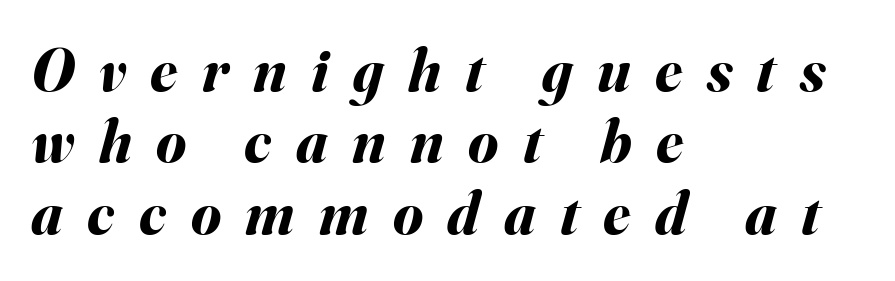
{"italic": "yes", "lean": "right", "slant_degrees": 16, "bold": "yes", "weight": "bold", "width": "normal", "stroke_contrast": "medium", "x_height": "small", "monospaced": "no", "underline": "no", "align": "left", "line_spacing_ratio": 1.17, "letter_spacing": "wide", "letter_spacing_em": 0.4, "glyph_px": 61}
